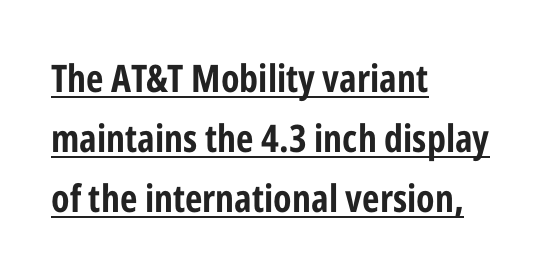
{"serif": "no", "italic": "no", "bold": "yes", "weight": "bold", "width": "condensed", "stroke_contrast": "low", "x_height": "medium", "monospaced": "no", "underline": "yes", "align": "left", "line_spacing": "normal", "line_spacing_ratio": 1.58, "letter_spacing": "normal", "letter_spacing_em": 0.0, "glyph_px": 38}
